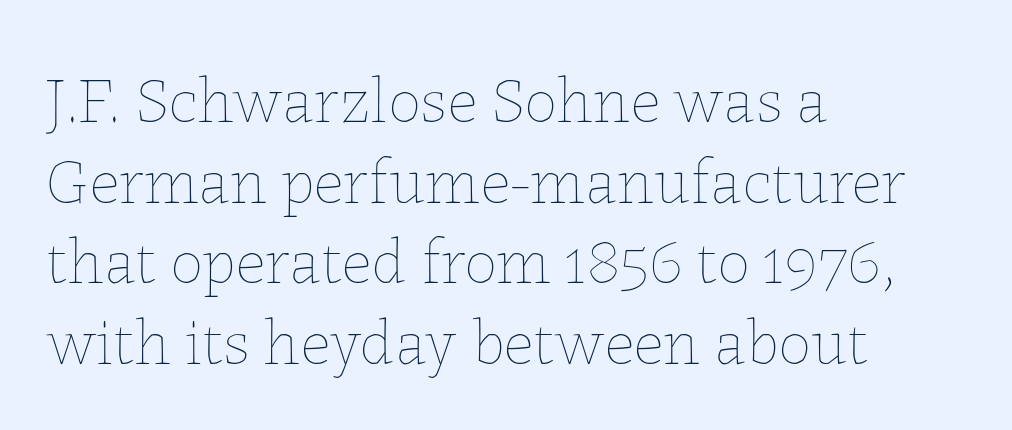
The image shows 66 px thin type, upright; set left-aligned, line spacing 1.22x, normal letter spacing, not underlined; low stroke contrast and a medium x-height.
